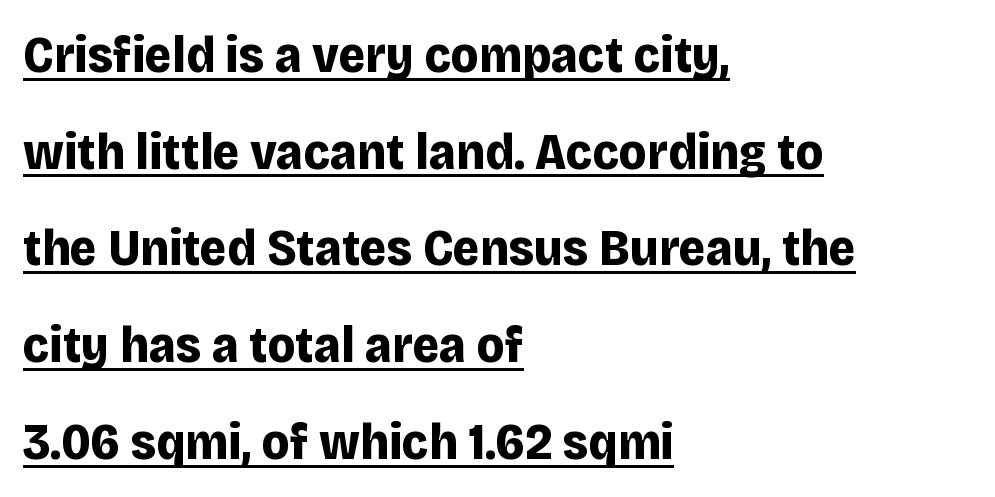
The image shows 52 px bold sans-serif type, upright; set left-aligned, line spacing 1.86x, normal letter spacing, underlined; low stroke contrast and a large x-height.
